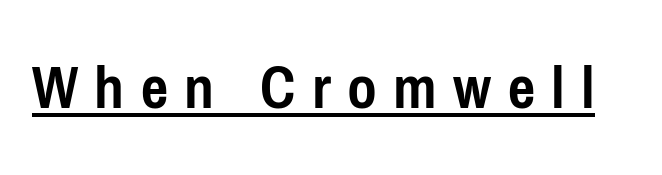
Proportional: the letters do not fall into vertical columns. When letters stand straight like this, we call the style roman or upright. Glance below the letters and you will spot a drawn line. Someone cranked the tracking dial way up on this one. Chunky letters — that's bold for sure.
